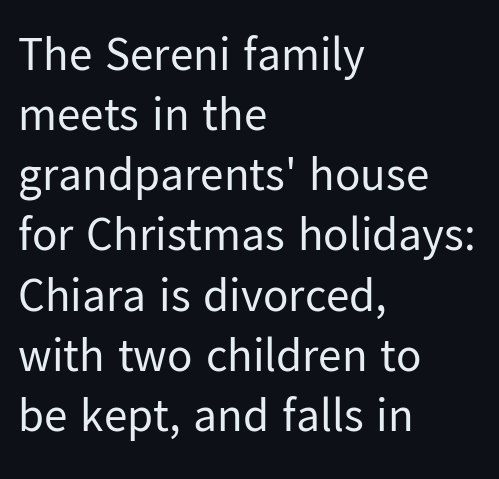
{"serif": "no", "italic": "no", "bold": "no", "weight": "regular", "width": "normal", "stroke_contrast": "low", "x_height": "medium", "monospaced": "no", "underline": "no", "align": "left", "line_spacing": "normal", "line_spacing_ratio": 1.28, "letter_spacing": "normal", "letter_spacing_em": 0.0, "glyph_px": 47}
